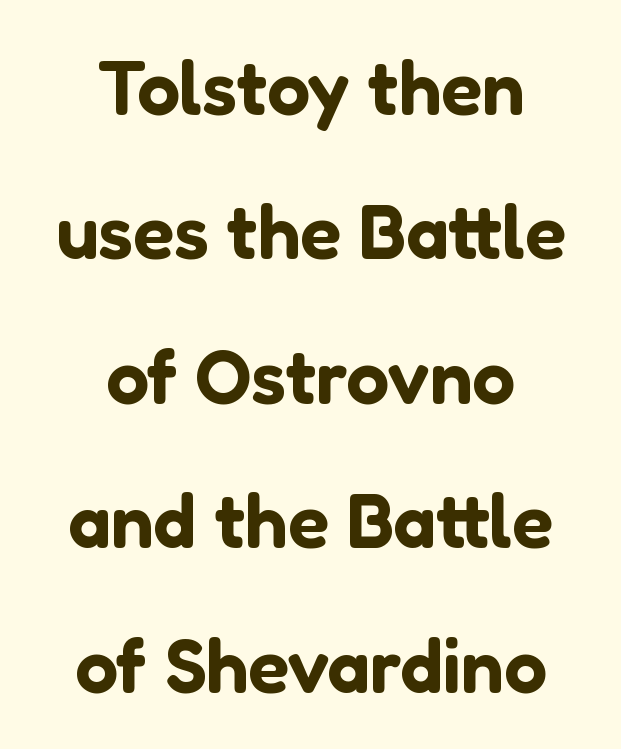
{"serif": "no", "italic": "no", "width": "normal", "stroke_contrast": "low", "x_height": "medium", "monospaced": "no", "underline": "no", "align": "center", "line_spacing": "loose", "line_spacing_ratio": 1.9, "letter_spacing": "normal", "letter_spacing_em": 0.0, "glyph_px": 76}
